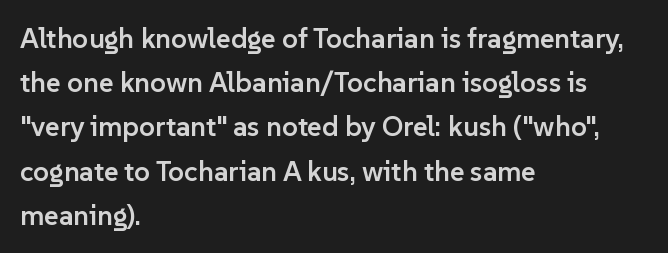
{"serif": "no", "italic": "no", "bold": "semi", "weight": "semibold", "width": "normal", "stroke_contrast": "low", "x_height": "medium", "monospaced": "no", "underline": "no", "align": "left", "line_spacing": "normal", "line_spacing_ratio": 1.58, "letter_spacing": "normal", "letter_spacing_em": 0.0, "glyph_px": 28}
